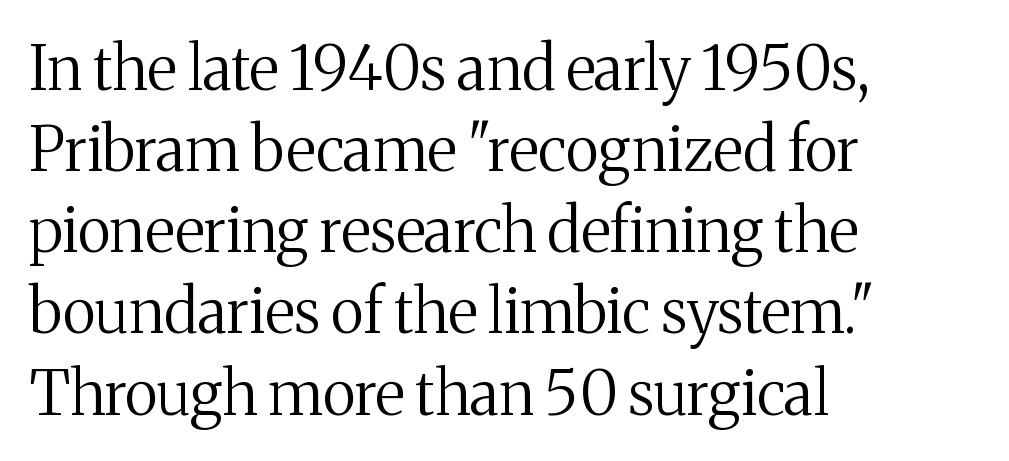
Nobody touched the tracking dial on this one. Horizontally, the lines are justified to the leading edge only. Unbolded letterforms with no extra heft. The letters stand straight up with perfectly vertical stems.
